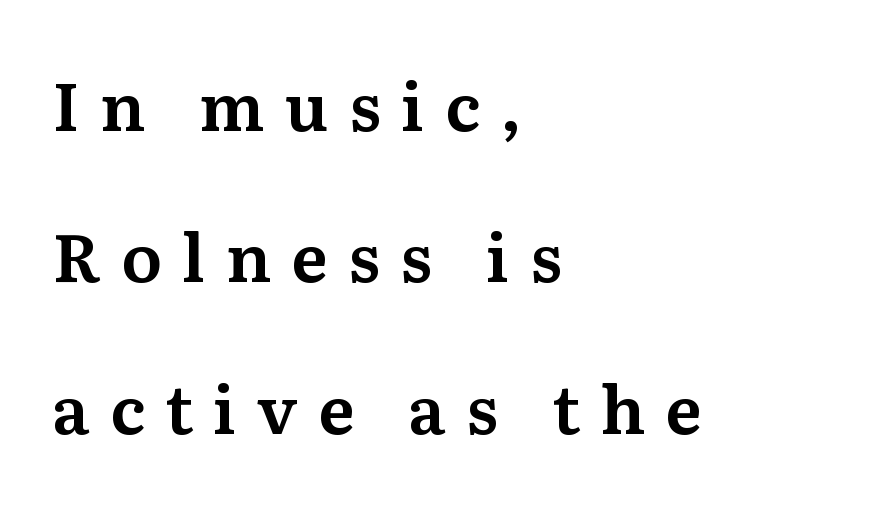
The image shows 67 px serif type, upright; set left-aligned, loose line spacing (2.26x), unusually wide letter spacing (+0.3 em), not underlined; medium stroke contrast and a medium x-height.
